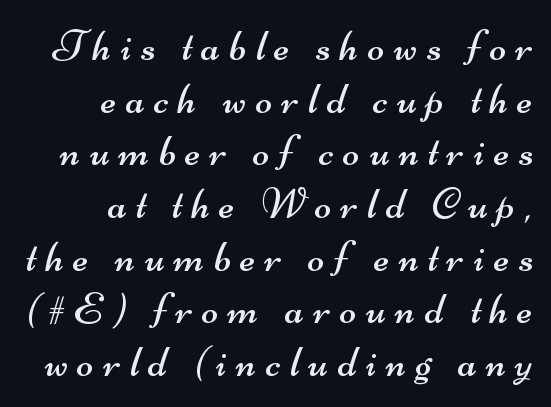
Anything drawn beneath the words? Only blank space. The rendering shows plain stroke endings on the letterforms — a sans-serif design. This sample has the flowing, uneven cadence of proportional lettering. Line ends are locked; line starts wander. This is not heavy type; no bold has been used. The rendering inserts visible extra space after every character.
